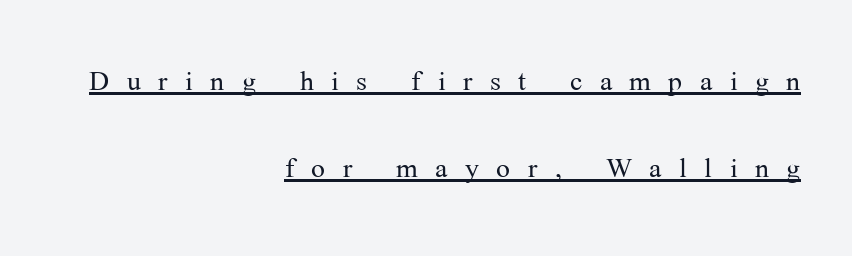
{"serif": "yes", "italic": "no", "bold": "no", "weight": "light", "width": "normal", "stroke_contrast": "medium", "x_height": "medium", "monospaced": "no", "underline": "yes", "align": "right", "line_spacing": "loose", "line_spacing_ratio": 2.36, "letter_spacing": "wide", "letter_spacing_em": 0.47, "glyph_px": 37}
